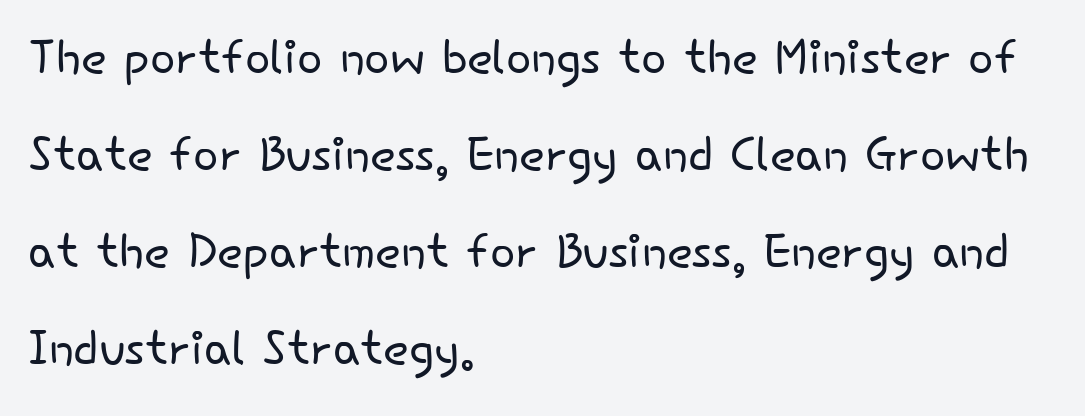
Q: Is the text bold? A: No.
Q: Is the text italic (slanted)? A: No, it is upright.
Q: Is the typeface a serif or a sans-serif typeface? A: Sans-serif.
Q: Is the text underlined? A: No.
Q: How is the paragraph aligned? A: Left-aligned.
Q: Is the spacing between letters normal or unusually wide? A: Normal.
Q: Is the spacing between lines tight, normal or loose? A: Normal.
Q: Width (condensed, normal, or wide)? A: Normal.
Q: Stroke contrast? A: Low.
Q: x-height? A: Small.
Q: Monospaced? A: No.
